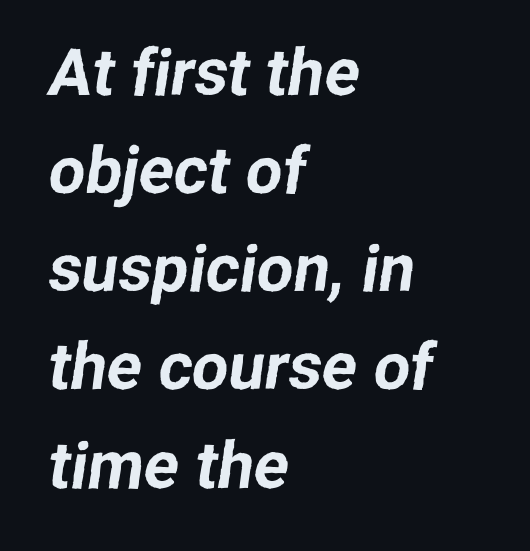
The image shows 65 px sans-serif type; set left-aligned, normal line spacing (1.51x), normal letter spacing, not underlined; low stroke contrast and a medium x-height.
